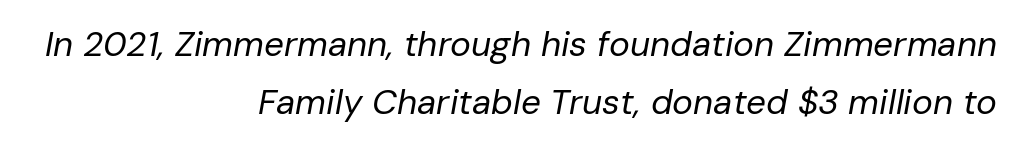
Does the leading feel generous? No, just average. The line texture is even and compact thanks to regular tracking. Words float on clear page, feet unadorned. Vertical stems look standard width or narrower in stroke.
